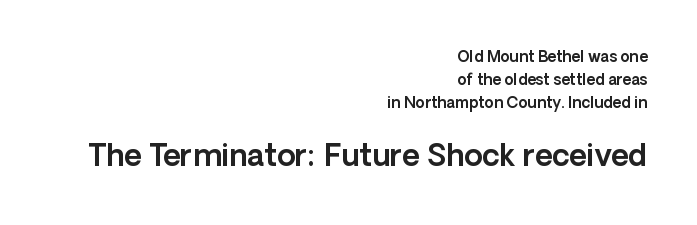
The image shows 30 px sans-serif type, upright; set right-aligned, normal line spacing (1.54x), normal letter spacing, not underlined; the second (bottom) block is 2.0x larger; a medium x-height.
